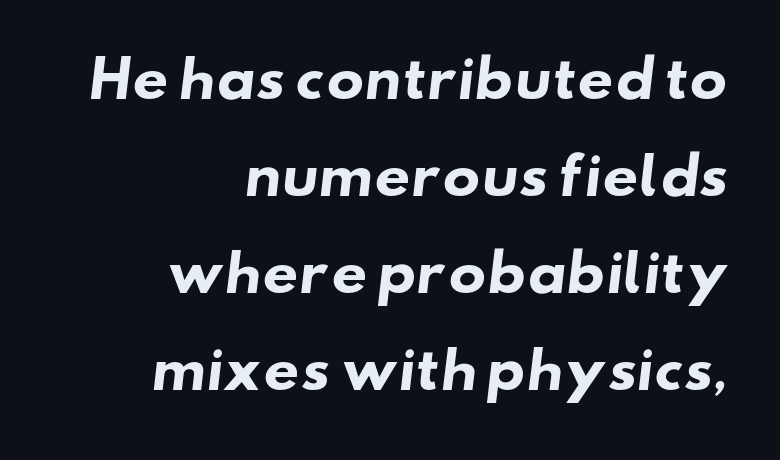
Words appear dense and cohesive because spacing is normal. The rendering uses natural spacing where letterforms have individual widths. Vertically, the passage feels expansive, rows floating well apart. The glyphs are unaccompanied by any horizontal stroke below them. Typographic density is high because the face is bold.
